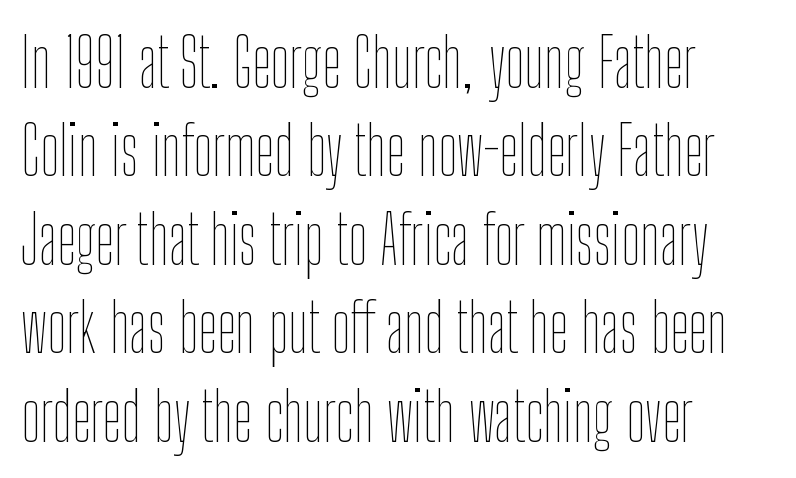
Q: Is the text bold? A: No.
Q: Is the text italic (slanted)? A: No, it is upright.
Q: Is the text underlined? A: No.
Q: How is the paragraph aligned? A: Left-aligned.
Q: Is the spacing between letters normal or unusually wide? A: Normal.
Q: Is the spacing between lines tight, normal or loose? A: Normal.
Q: Width (condensed, normal, or wide)? A: Condensed.
Q: Stroke contrast? A: Low.
Q: x-height? A: Medium.
Q: Monospaced? A: No.
